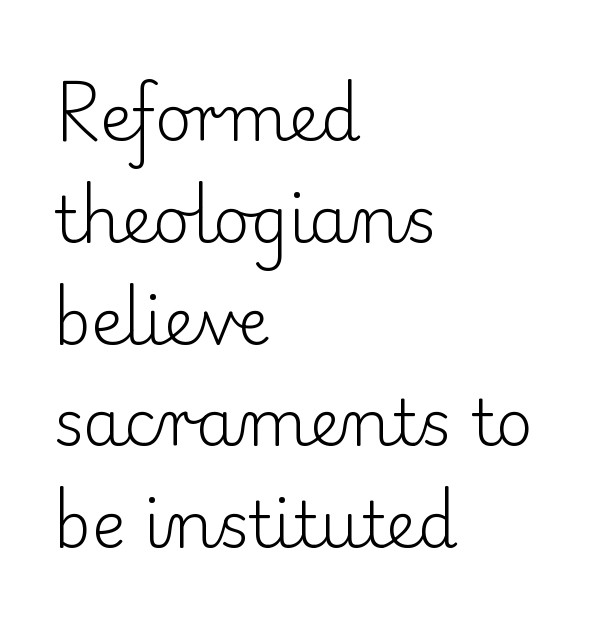
The tracking reads as untouched default to a designer's eye. The rendering uses a moderate line-height, typical for paragraphs. The rendering uses natural spacing where letterforms have individual widths. No italicization has been applied; the sample stays upright.
